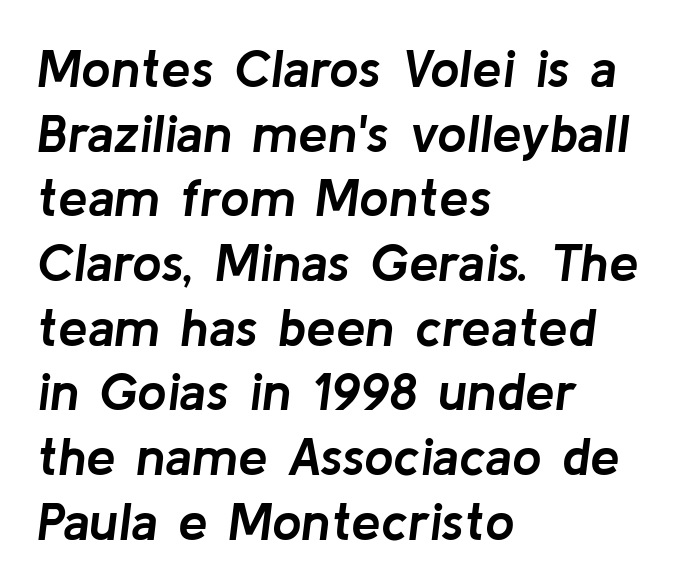
{"italic": "yes", "lean": "right", "slant_degrees": 8, "bold": "yes", "weight": "semibold", "width": "normal", "stroke_contrast": "low", "x_height": "medium", "monospaced": "no", "underline": "no", "align": "left", "line_spacing_ratio": 1.22, "letter_spacing": "normal", "letter_spacing_em": 0.0, "glyph_px": 53}
